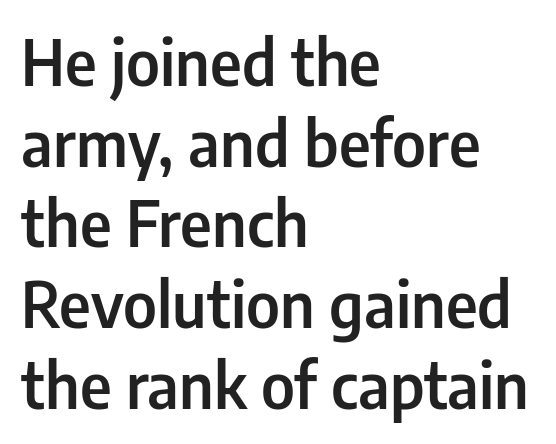
Q: Is the text bold? A: Semi-bold.
Q: Is the text italic (slanted)? A: No, it is upright.
Q: Is the typeface a serif or a sans-serif typeface? A: Sans-serif.
Q: Is the text underlined? A: No.
Q: How is the paragraph aligned? A: Left-aligned.
Q: Is the spacing between letters normal or unusually wide? A: Normal.
Q: Is the spacing between lines tight, normal or loose? A: Normal.
Q: Width (condensed, normal, or wide)? A: Condensed.
Q: Stroke contrast? A: Low.
Q: x-height? A: Medium.
Q: Monospaced? A: No.
